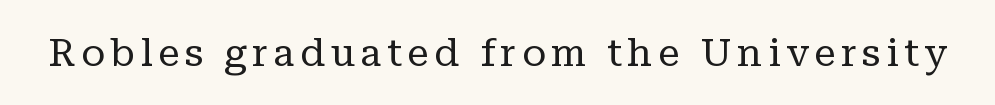
{"serif": "yes", "italic": "no", "bold": "no", "weight": "regular", "width": "normal", "stroke_contrast": "low", "x_height": "medium", "monospaced": "no", "underline": "no", "glyph_px": 39}
